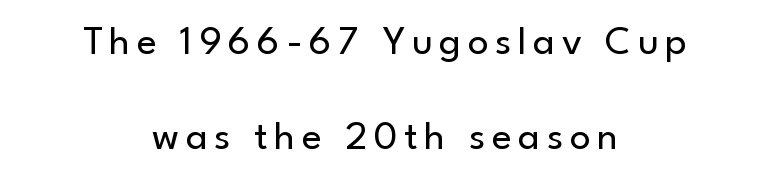
A sans-serif font was chosen for this passage. Is the stroke heavy? The answer is a plain regular-or-lighter. Upright lettering throughout. The area under the type is left untouched.
